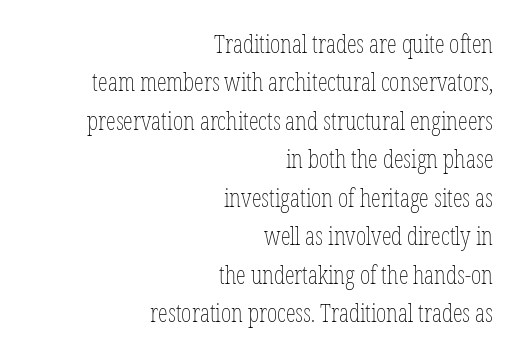
The image shows 25 px text type, upright; set right-aligned, normal line spacing (1.54x), normal letter spacing, not underlined.
